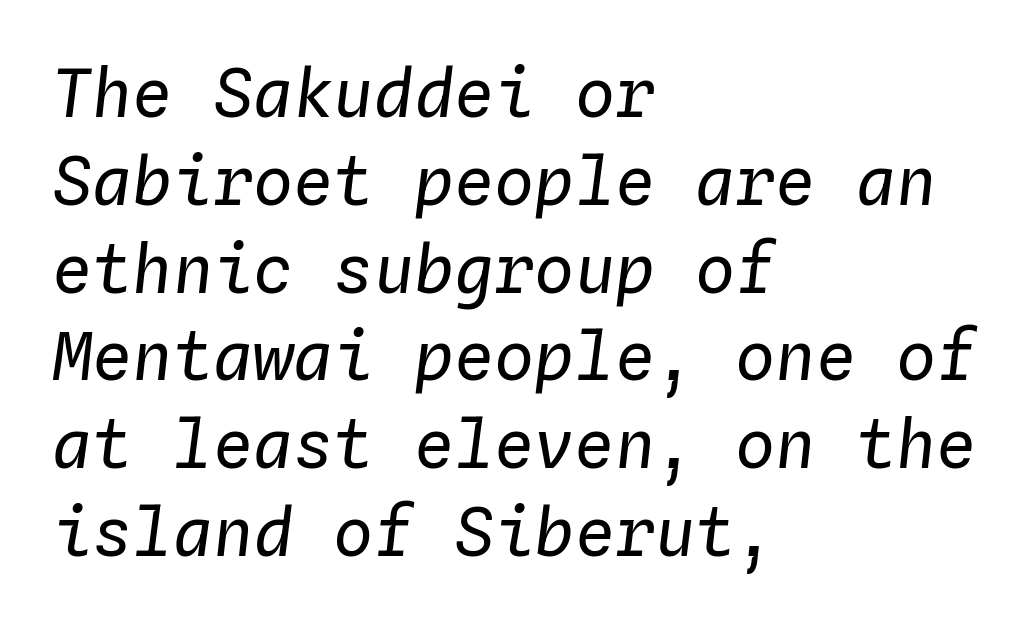
{"italic": "yes", "lean": "right", "slant_degrees": 4, "bold": "no", "weight": "regular", "width": "normal", "stroke_contrast": "low", "x_height": "medium", "monospaced": "yes", "underline": "no", "align": "left", "line_spacing": "normal", "line_spacing_ratio": 1.31, "letter_spacing": "normal", "letter_spacing_em": 0.0, "glyph_px": 67}
